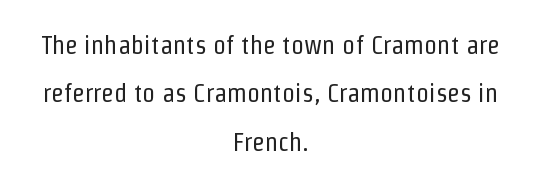
{"italic": "no", "bold": "no", "underline": "no", "align": "center", "line_spacing_ratio": 1.86, "letter_spacing": "normal", "letter_spacing_em": 0.0, "glyph_px": 26}
